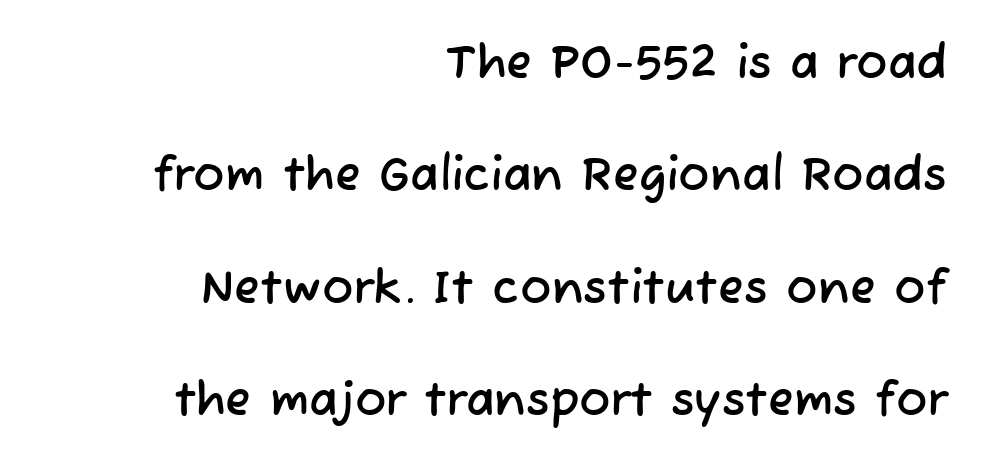
Descender tails drop into unmarked territory. Classification — sans serif. A typesetter would call this proportional, since set widths differ per character. The paragraph shown leans on its right margin. This sample trades compactness for vertical openness between lines. Caption: standard tracking, unaltered.
